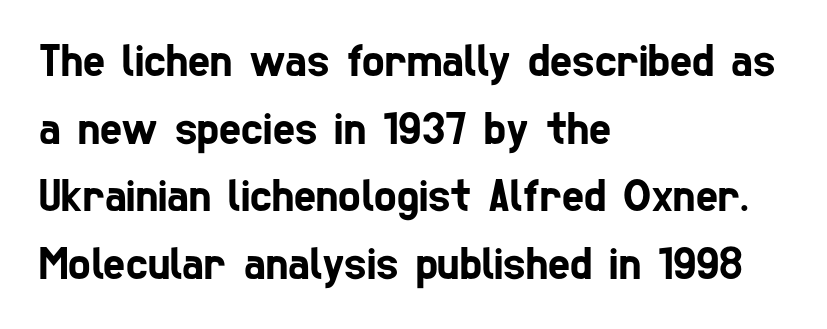
Words appear dense and cohesive because spacing is normal. Lines of text with bare space underneath. Each new line begins a customary step beneath the previous one. Caption: multi-line text, flush left, ragged right.
